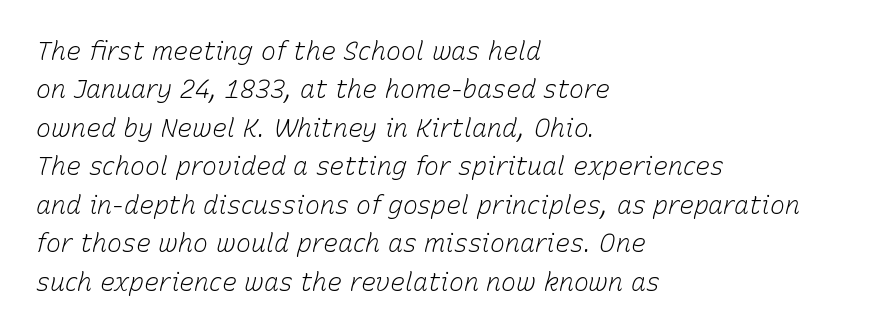
Q: Is the text bold? A: No.
Q: Is the text italic (slanted)? A: Yes, it leans right by about 15 degrees.
Q: Is the text underlined? A: No.
Q: How is the paragraph aligned? A: Left-aligned.
Q: Is the spacing between letters normal or unusually wide? A: Normal.
Q: Is the spacing between lines tight, normal or loose? A: Normal.
